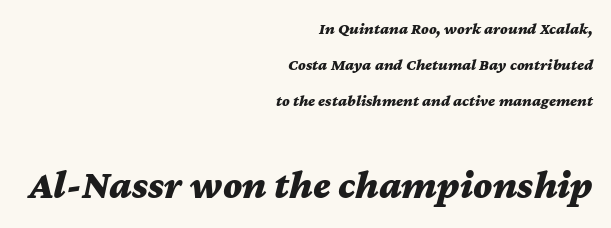
Q: Is the text bold? A: Yes.
Q: Is the text italic (slanted)? A: Yes, it leans right by about 12 degrees.
Q: Is the text underlined? A: No.
Q: How is the paragraph aligned? A: Right-aligned.
Q: Is the spacing between letters normal or unusually wide? A: Normal.
Q: Is the spacing between lines tight, normal or loose? A: Loose.
Q: Which block of text is set in a larger size, the first (top) or the second (bottom)? A: The second (bottom) one.
Q: Width (condensed, normal, or wide)? A: Wide.
Q: Stroke contrast? A: Medium.
Q: x-height? A: Medium.
Q: Monospaced? A: No.
